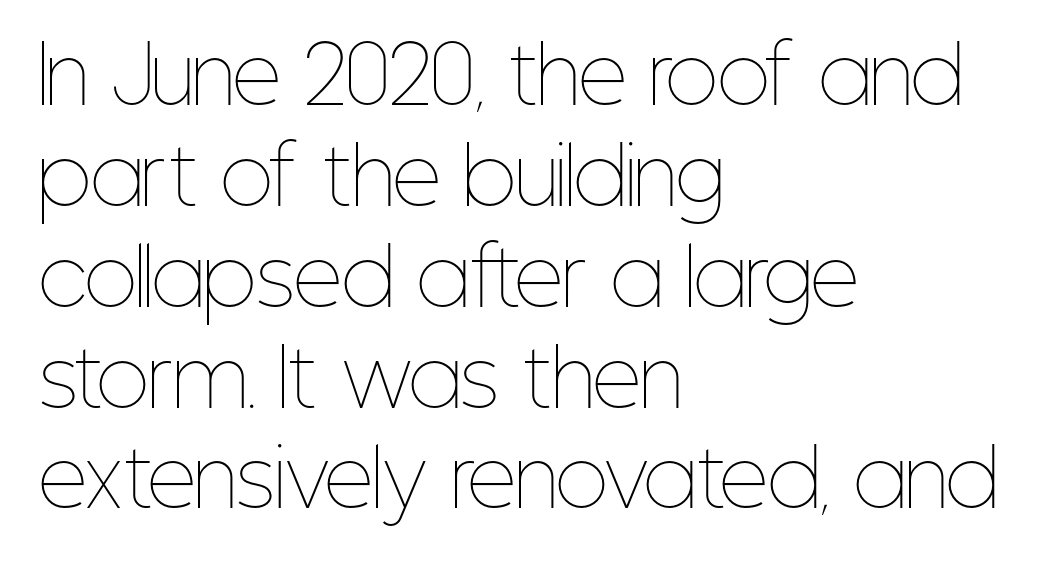
The image shows 77 px thin, condensed type, upright; set left-aligned, normal line spacing (1.31x), normal letter spacing, not underlined; low stroke contrast and a medium x-height.
